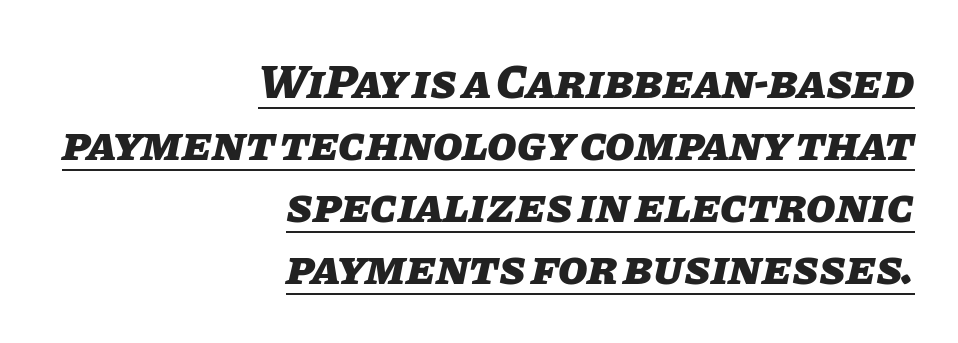
Q: Is the text bold? A: Yes.
Q: Is the text italic (slanted)? A: Yes, it leans right by about 11 degrees.
Q: Is the text underlined? A: Yes.
Q: How is the paragraph aligned? A: Right-aligned.
Q: Is the spacing between letters normal or unusually wide? A: Normal.
Q: Is the spacing between lines tight, normal or loose? A: Normal.
Q: Width (condensed, normal, or wide)? A: Normal.
Q: Stroke contrast? A: Low.
Q: x-height? A: Large.
Q: Monospaced? A: No.
